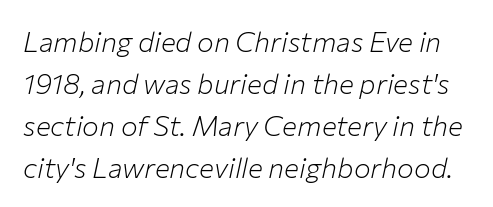
The image shows 28 px light type, italic (leaning right); set normal line spacing (1.5x), normal letter spacing, not underlined; low stroke contrast and a medium x-height.
